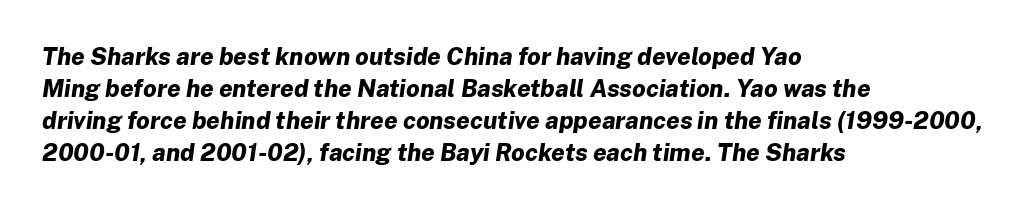
{"italic": "yes", "lean": "right", "slant_degrees": 8, "bold": "yes", "underline": "no", "align": "left", "line_spacing": "normal", "line_spacing_ratio": 1.34, "letter_spacing": "normal", "letter_spacing_em": 0.0, "glyph_px": 24}
